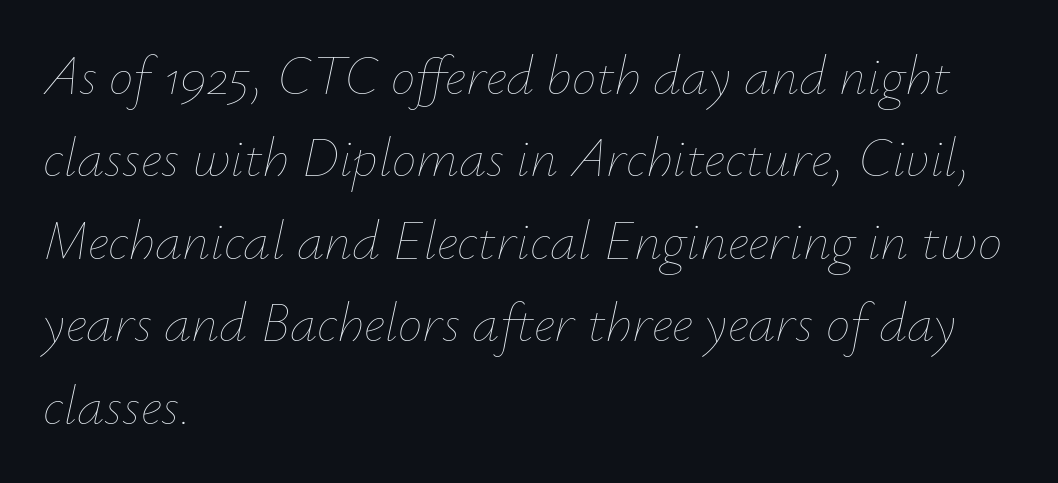
{"italic": "yes", "lean": "right", "slant_degrees": 12, "bold": "no", "weight": "thin", "width": "normal", "stroke_contrast": "low", "x_height": "small", "monospaced": "no", "underline": "no", "align": "left", "line_spacing": "normal", "line_spacing_ratio": 1.5, "letter_spacing": "normal", "letter_spacing_em": 0.0, "glyph_px": 55}
